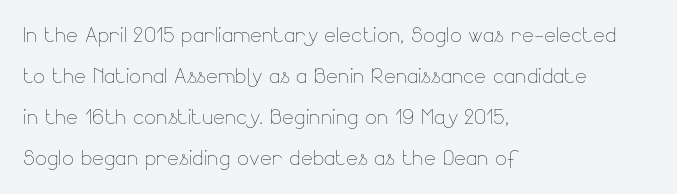
{"italic": "no", "bold": "no", "weight": "thin", "width": "normal", "stroke_contrast": "low", "x_height": "small", "monospaced": "no", "underline": "no", "align": "left", "line_spacing": "normal", "line_spacing_ratio": 1.46, "letter_spacing": "normal", "letter_spacing_em": 0.0, "glyph_px": 28}
